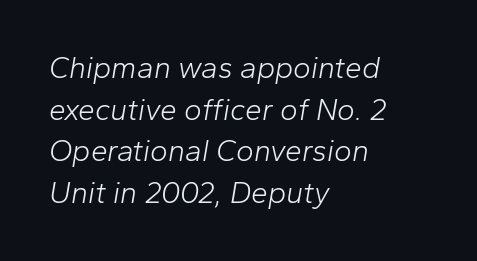
The image shows 30 px light type, italic (leaning right); set left-aligned, normal line spacing (1.39x), normal letter spacing, not underlined; low stroke contrast and a medium x-height.
